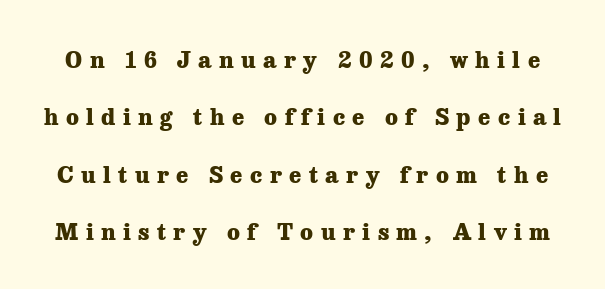
{"italic": "no", "bold": "yes", "underline": "no", "line_spacing": "loose", "line_spacing_ratio": 2.49, "letter_spacing": "wide", "letter_spacing_em": 0.32, "glyph_px": 23}
